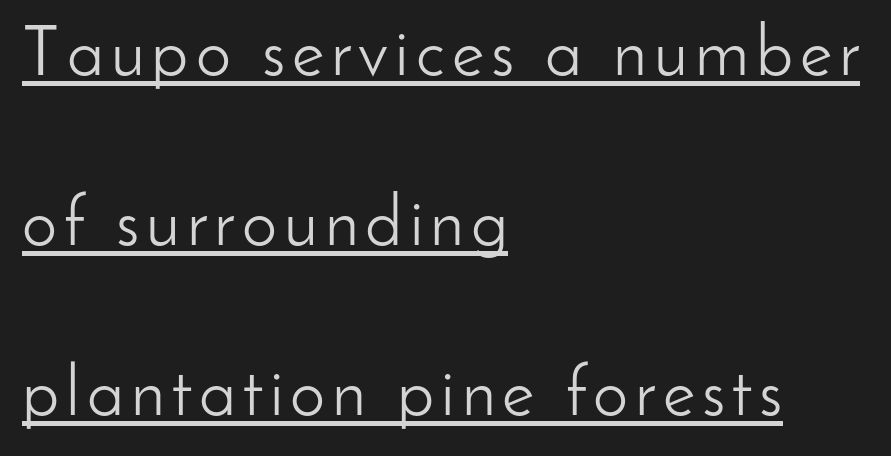
Here the designer chose a conventional face with non-uniform glyph widths. You can tell from the bare stems that sans-serif type was used. The strokes carry an ordinary text weight at most. The type sits square on the baseline with zero lean.
